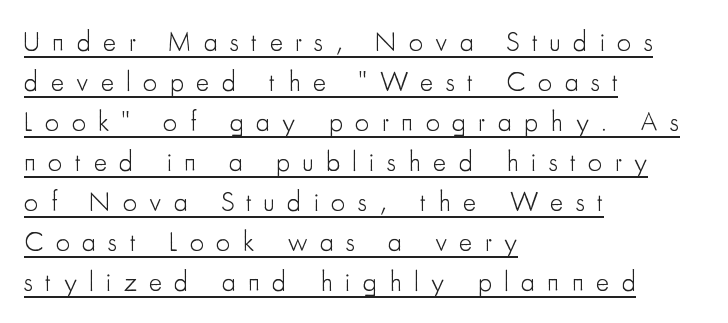
The image shows 28 px light, condensed sans-serif type, upright; set left-aligned, normal line spacing (1.43x), unusually wide letter spacing (+0.44 em), underlined; low stroke contrast and a small x-height.
